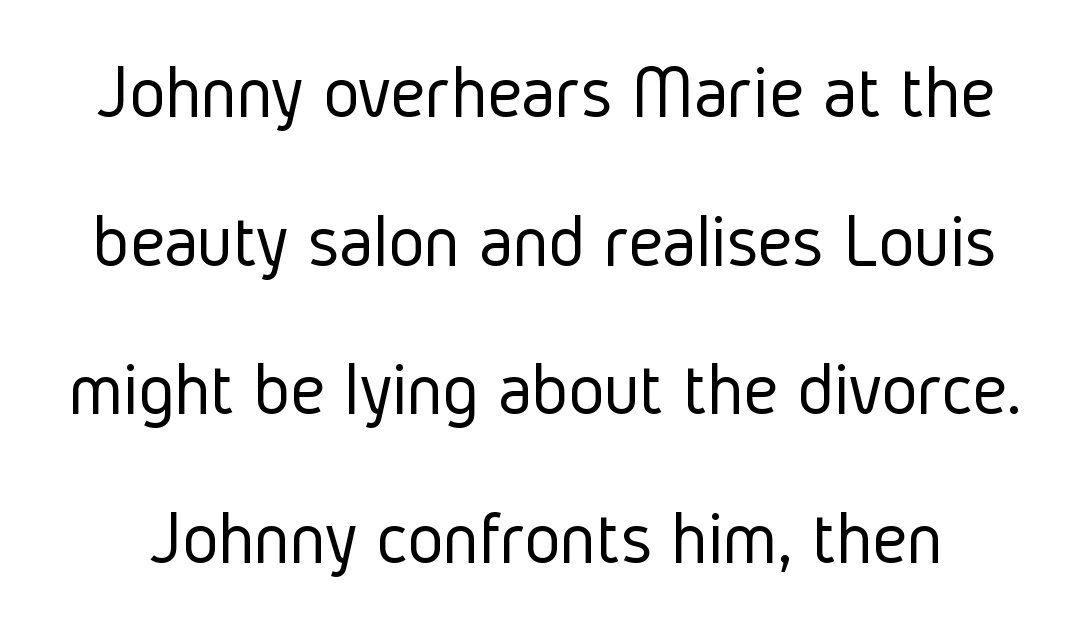
Ordinary non-slanted type is in use. Here the designer chose a conventional face with non-uniform glyph widths. Check where the strokes stop: nothing finishes them off — pure sans. Is the letter spacing exaggerated? No — it looks like the ordinary default. The lines are spread far apart with generous leading.
